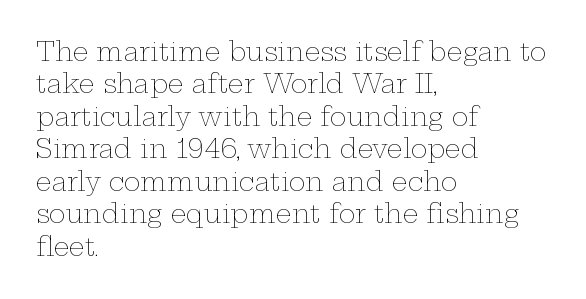
{"italic": "no", "bold": "no", "underline": "no", "align": "left", "line_spacing": "normal", "line_spacing_ratio": 1.3, "letter_spacing": "normal", "letter_spacing_em": 0.0, "glyph_px": 25}
